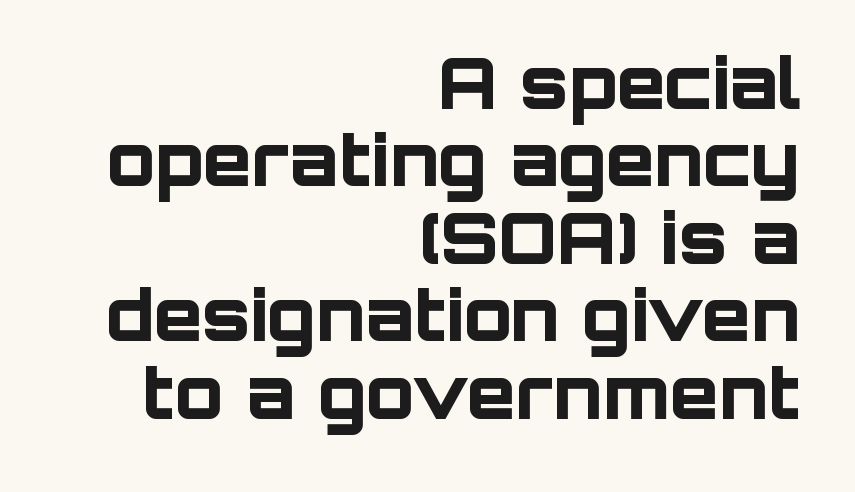
The paragraph has a hard right edge and a soft left edge. Students, note that the glyphs here touch the page at normal intervals. Clear beneath every line of the passage. Do the letters lean? They stand straight. I'd describe the lettering as bold — thick and assertive.
